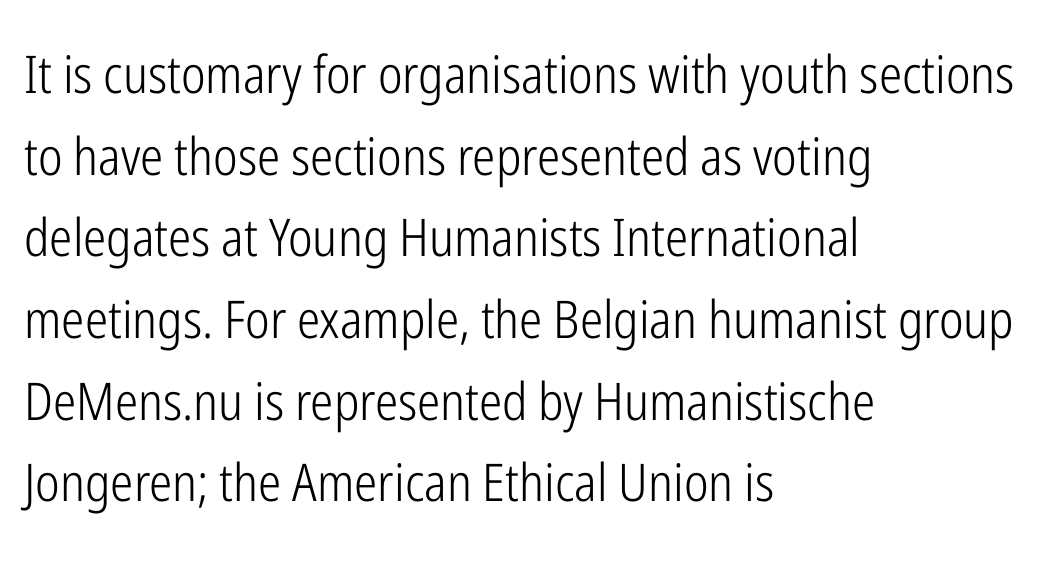
{"serif": "no", "italic": "no", "bold": "no", "weight": "light", "width": "condensed", "stroke_contrast": "low", "x_height": "medium", "monospaced": "no", "underline": "no", "align": "left", "line_spacing": "normal", "line_spacing_ratio": 1.57, "letter_spacing": "normal", "letter_spacing_em": 0.0, "glyph_px": 52}
